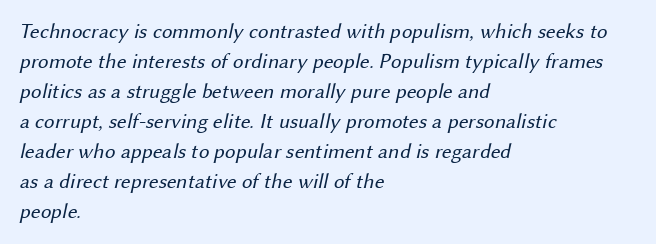
Q: Is the text bold? A: No.
Q: Is the text underlined? A: No.
Q: How is the paragraph aligned? A: Left-aligned.
Q: Is the spacing between letters normal or unusually wide? A: Normal.
Q: Is the spacing between lines tight, normal or loose? A: Normal.
